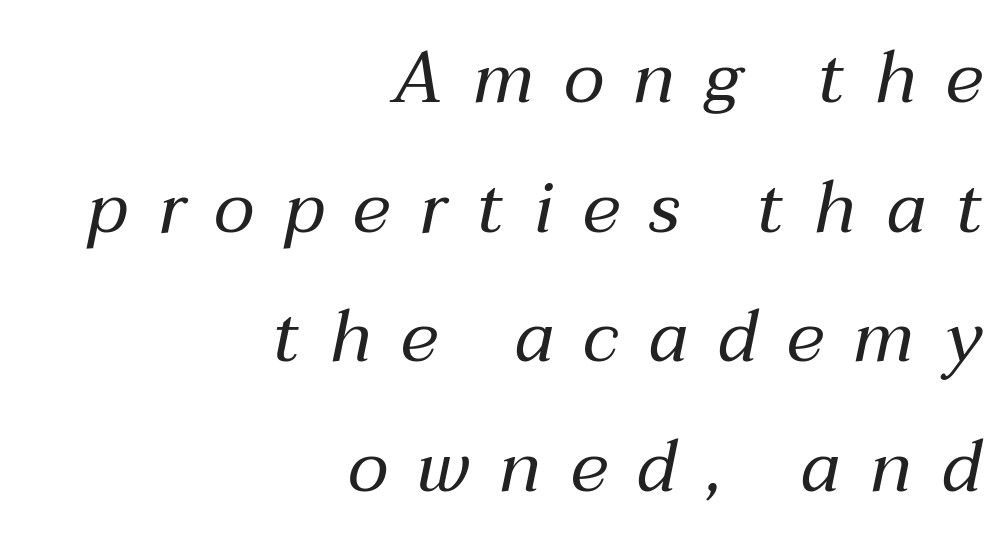
The image shows 72 px regular-weight type, italic (leaning right); set right-aligned, line spacing 1.8x, unusually wide letter spacing (+0.41 em), not underlined; medium stroke contrast and a medium x-height.
